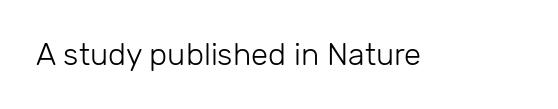
The passage shown is typeset with a sans-serif family. A roman cut, with each character standing at attention. The strip under each line holds only bare page. Caption: face not bold, strokes unweighted.
